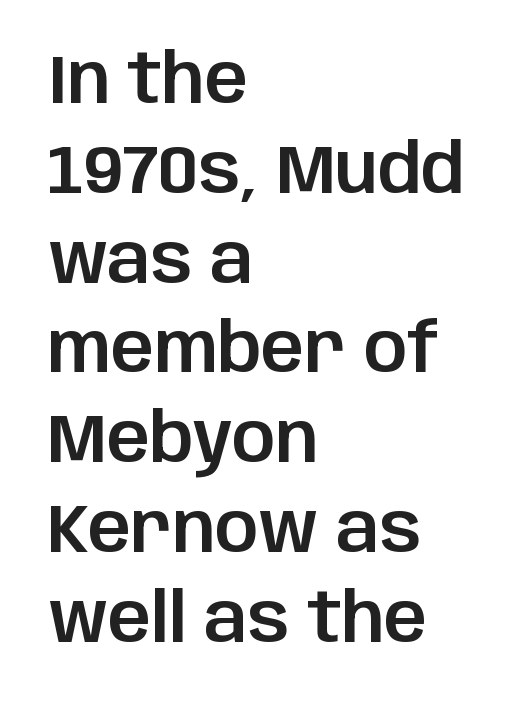
{"serif": "no", "italic": "no", "width": "normal", "stroke_contrast": "low", "x_height": "large", "monospaced": "no", "underline": "no", "align": "left", "line_spacing": "normal", "line_spacing_ratio": 1.32, "letter_spacing": "normal", "letter_spacing_em": 0.0, "glyph_px": 68}
